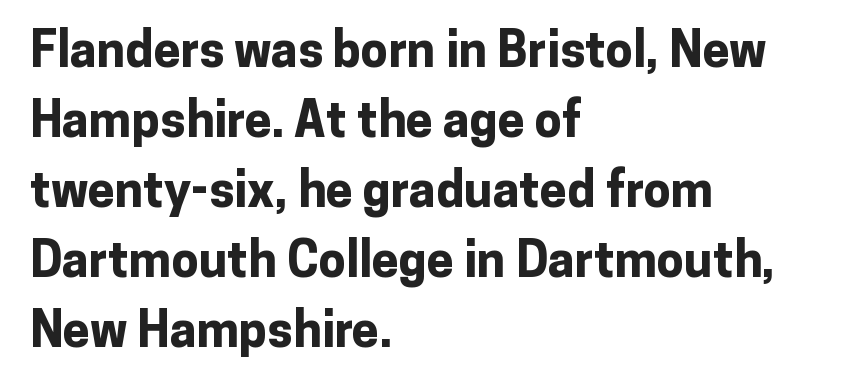
The image shows 49 px bold sans-serif type, upright; set left-aligned, normal line spacing (1.43x), normal letter spacing, not underlined; low stroke contrast and a medium x-height.
